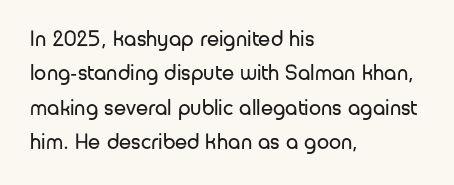
The image shows 22 px text type, upright; set left-aligned, normal line spacing (1.56x), normal letter spacing, not underlined.
